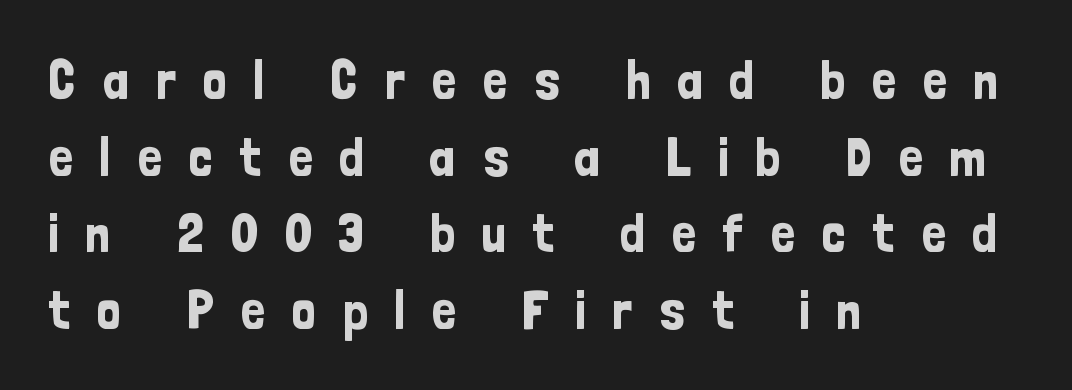
Q: Is the text italic (slanted)? A: No, it is upright.
Q: Is the typeface a serif or a sans-serif typeface? A: Sans-serif.
Q: Is the text underlined? A: No.
Q: How is the paragraph aligned? A: Left-aligned.
Q: Is the spacing between letters normal or unusually wide? A: Unusually wide.
Q: Is the spacing between lines tight, normal or loose? A: Normal.
Q: Width (condensed, normal, or wide)? A: Condensed.
Q: Stroke contrast? A: Low.
Q: x-height? A: Medium.
Q: Monospaced? A: No.
